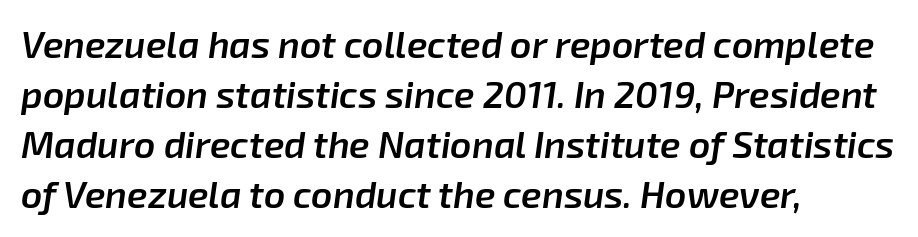
This is moderately heavy type, rendered in semibold. Just letters on the line, the space beneath them empty. Words appear dense and cohesive because spacing is normal. Vertically, the passage feels balanced, rows spaced as you'd expect.
